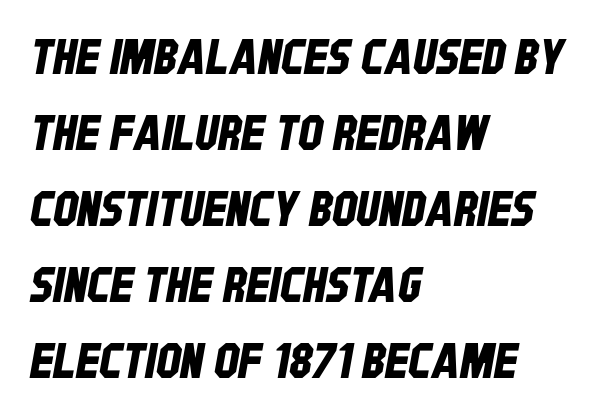
{"serif": "no", "width": "condensed", "stroke_contrast": "low", "x_height": "large", "monospaced": "no", "underline": "no", "align": "left", "line_spacing": "normal", "line_spacing_ratio": 1.55, "letter_spacing": "normal", "letter_spacing_em": 0.0, "glyph_px": 49}
